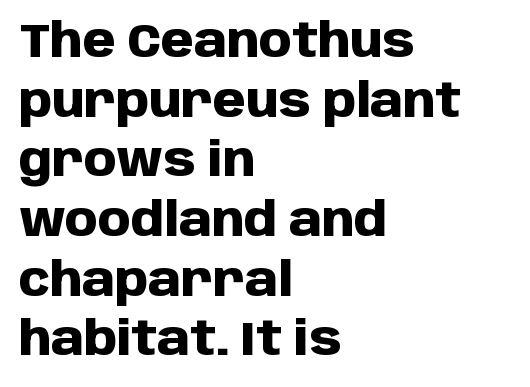
The paragraph shown leans on its left margin. Character widths vary here, with narrow letters taking less room than wide ones. No feet cap the strokes, marking this as sans-serif type. Does the weight exceed regular? Yes, all the way to bold. Honestly, the row spacing looks completely unremarkable. This sample uses an upright cut, with every glyph sitting square on the baseline.
